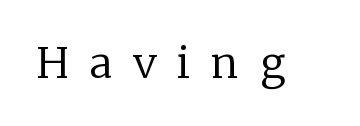
Q: Is the text bold? A: No.
Q: Is the text italic (slanted)? A: No, it is upright.
Q: Is the typeface a serif or a sans-serif typeface? A: Serif.
Q: Is the text underlined? A: No.
Q: Is the spacing between letters normal or unusually wide? A: Unusually wide.
Q: Width (condensed, normal, or wide)? A: Normal.
Q: Stroke contrast? A: Low.
Q: x-height? A: Medium.
Q: Monospaced? A: No.
